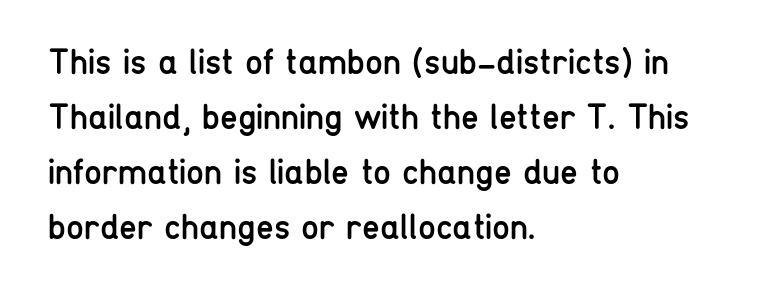
Q: Is the text bold? A: No.
Q: Is the text italic (slanted)? A: No, it is upright.
Q: Is the typeface a serif or a sans-serif typeface? A: Sans-serif.
Q: Is the text underlined? A: No.
Q: How is the paragraph aligned? A: Left-aligned.
Q: Is the spacing between letters normal or unusually wide? A: Normal.
Q: Is the spacing between lines tight, normal or loose? A: Normal.
Q: Width (condensed, normal, or wide)? A: Condensed.
Q: Stroke contrast? A: Low.
Q: x-height? A: Medium.
Q: Monospaced? A: No.
